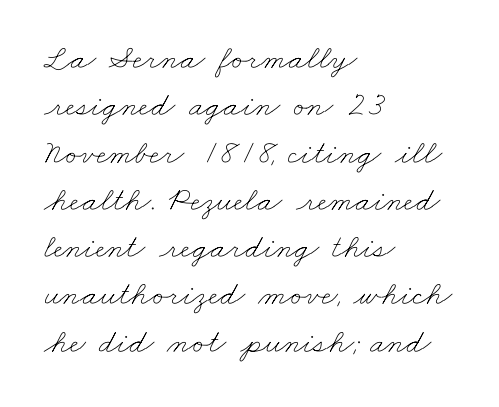
{"bold": "no", "weight": "thin", "width": "wide", "stroke_contrast": "low", "x_height": "small", "monospaced": "no", "underline": "no", "align": "left", "line_spacing": "normal", "line_spacing_ratio": 1.39, "letter_spacing": "normal", "letter_spacing_em": 0.0, "glyph_px": 34}
